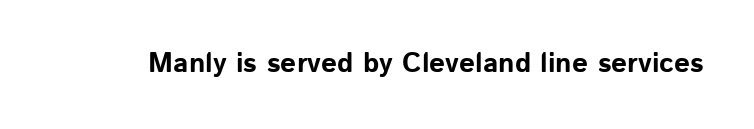
The image shows 28 px bold sans-serif type, upright; set normal letter spacing, not underlined; low stroke contrast and a medium x-height.
